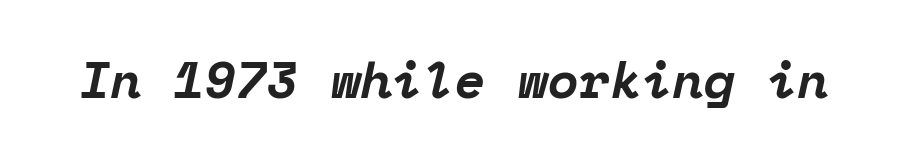
The image shows 51 px bold serif type, italic (leaning right), monospaced; set normal letter spacing, not underlined; low stroke contrast and a medium x-height.
